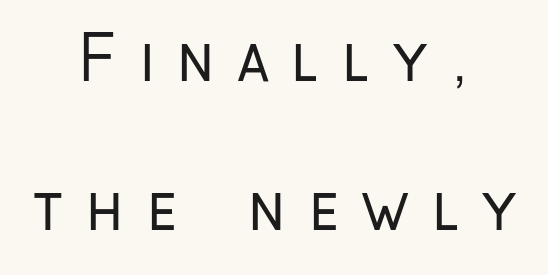
The image shows 61 px regular-weight, condensed sans-serif type, upright; set centered, loose line spacing (2.44x), unusually wide letter spacing (+0.38 em), not underlined; low stroke contrast and a medium x-height.
